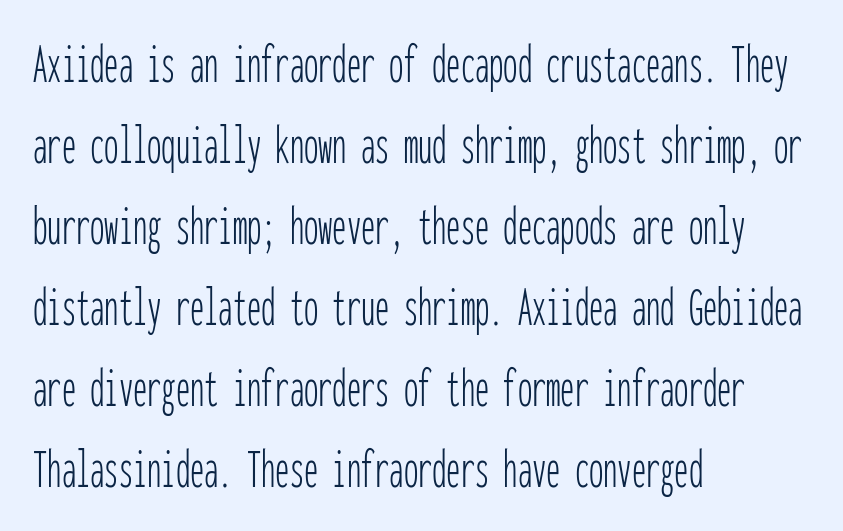
Q: Is the text bold? A: No.
Q: Is the text italic (slanted)? A: No, it is upright.
Q: Is the typeface a serif or a sans-serif typeface? A: Sans-serif.
Q: Is the text underlined? A: No.
Q: How is the paragraph aligned? A: Left-aligned.
Q: Is the spacing between letters normal or unusually wide? A: Normal.
Q: Is the spacing between lines tight, normal or loose? A: Normal.
Q: Width (condensed, normal, or wide)? A: Condensed.
Q: Stroke contrast? A: Low.
Q: x-height? A: Medium.
Q: Monospaced? A: Yes.
